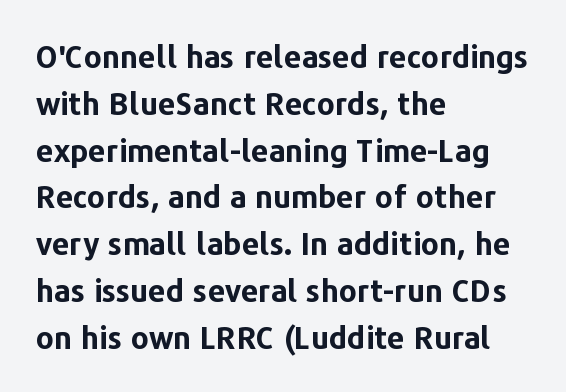
{"serif": "no", "italic": "no", "bold": "yes", "weight": "bold", "width": "normal", "stroke_contrast": "low", "x_height": "medium", "monospaced": "no", "underline": "no", "align": "left", "line_spacing": "normal", "line_spacing_ratio": 1.51, "letter_spacing": "normal", "letter_spacing_em": 0.0, "glyph_px": 31}
